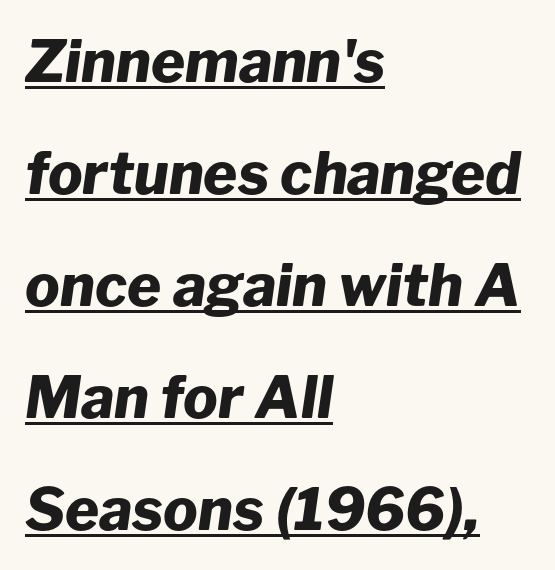
{"italic": "yes", "lean": "right", "slant_degrees": 8, "bold": "yes", "weight": "heavy", "width": "normal", "stroke_contrast": "low", "x_height": "medium", "monospaced": "no", "underline": "yes", "align": "left", "line_spacing": "loose", "line_spacing_ratio": 1.93, "letter_spacing": "normal", "letter_spacing_em": 0.0, "glyph_px": 58}
